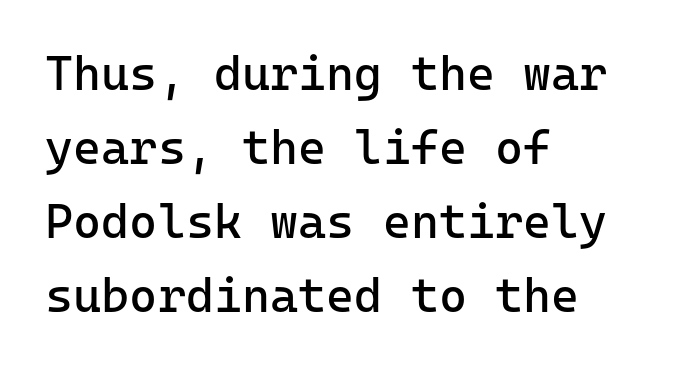
The paragraph has a hard left edge and a soft right edge. Look at the tracking — it's just the regular setting, nothing added. Posture: vertical. Looks like terminal output: every glyph gets an equal slot.
